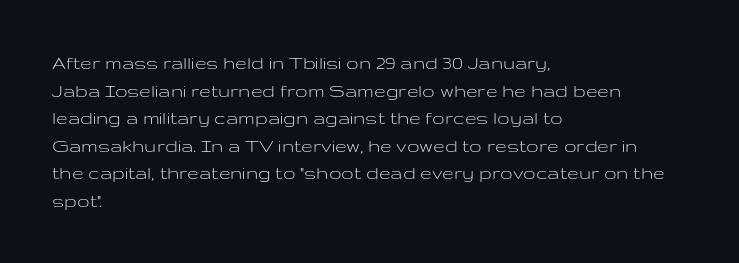
The image shows 21 px text type, upright; set left-aligned, normal line spacing (1.31x), normal letter spacing, not underlined.
